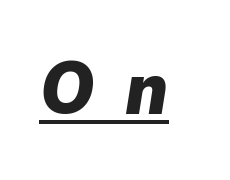
{"italic": "yes", "lean": "right", "slant_degrees": 9, "bold": "yes", "weight": "heavy", "width": "normal", "stroke_contrast": "low", "x_height": "medium", "monospaced": "no", "underline": "yes", "letter_spacing": "wide", "letter_spacing_em": 0.4, "glyph_px": 74}
